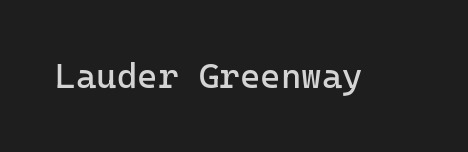
The space beneath each line is pristine and unruled. A light-to-regular cut is what we see here. Typographically, this falls in the sans-serif category. Does extra space separate the letters? No, they use regular spacing. Each letter, wide or thin by design, is forced into the same width here.
